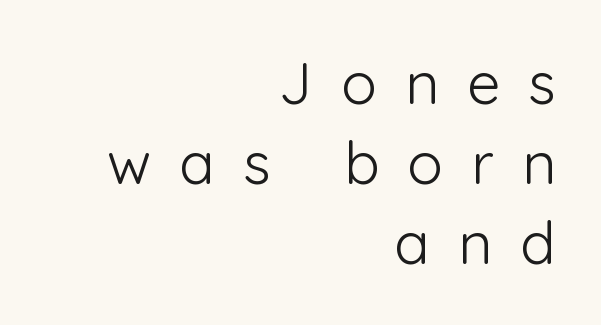
{"serif": "no", "italic": "no", "bold": "no", "weight": "light", "width": "normal", "stroke_contrast": "low", "x_height": "medium", "monospaced": "no", "underline": "no", "align": "right", "line_spacing": "normal", "line_spacing_ratio": 1.36, "letter_spacing": "wide", "letter_spacing_em": 0.48, "glyph_px": 59}
